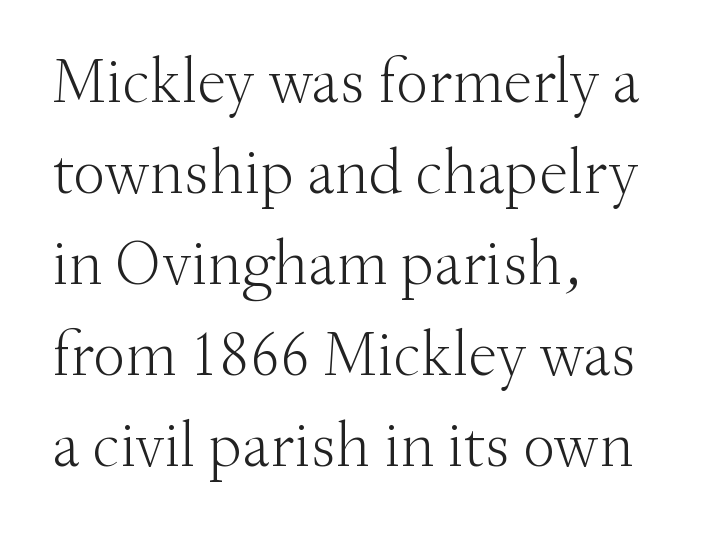
The image shows 65 px light serif type, upright; set left-aligned, normal line spacing (1.4x), normal letter spacing, not underlined; medium stroke contrast and a small x-height.
